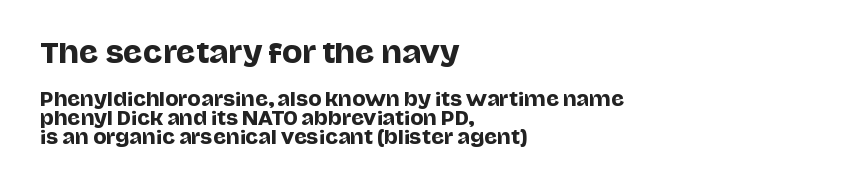
{"italic": "no", "underline": "no", "align": "left", "line_spacing": "tight", "line_spacing_ratio": 1.06, "letter_spacing": "normal", "letter_spacing_em": 0.0, "larger_block": "first", "size_ratio": 1.5, "glyph_px": 27}
